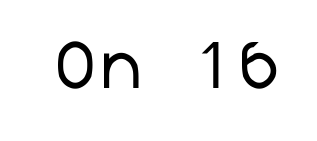
{"serif": "no", "bold": "no", "weight": "regular", "width": "normal", "stroke_contrast": "low", "x_height": "medium", "underline": "no", "letter_spacing": "normal", "letter_spacing_em": 0.0, "glyph_px": 69}
